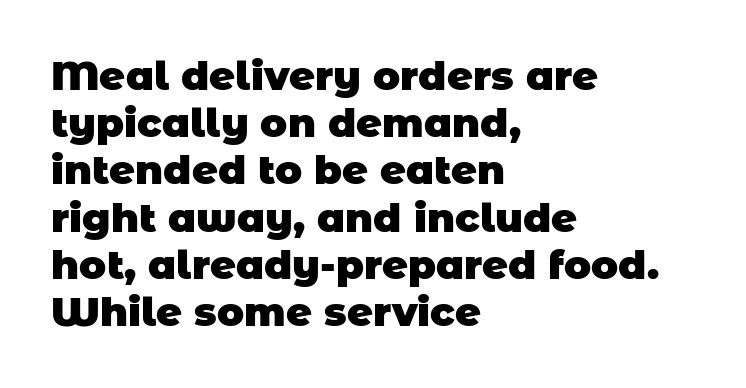
The image shows 40 px heavy sans-serif type; set left-aligned, line spacing 1.18x, normal letter spacing, not underlined; low stroke contrast and a large x-height.
